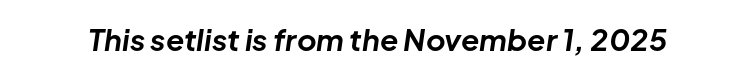
Q: Is the text bold? A: Yes.
Q: Is the text italic (slanted)? A: Yes, it leans right by about 8 degrees.
Q: Is the text underlined? A: No.
Q: Is the spacing between letters normal or unusually wide? A: Normal.
Q: Width (condensed, normal, or wide)? A: Normal.
Q: Stroke contrast? A: Low.
Q: x-height? A: Medium.
Q: Monospaced? A: No.
